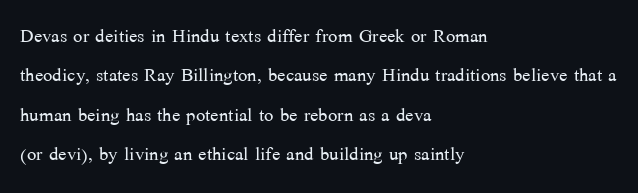
{"italic": "no", "bold": "no", "underline": "no", "align": "left", "line_spacing": "normal", "line_spacing_ratio": 1.58, "letter_spacing": "normal", "letter_spacing_em": 0.0, "glyph_px": 25}
